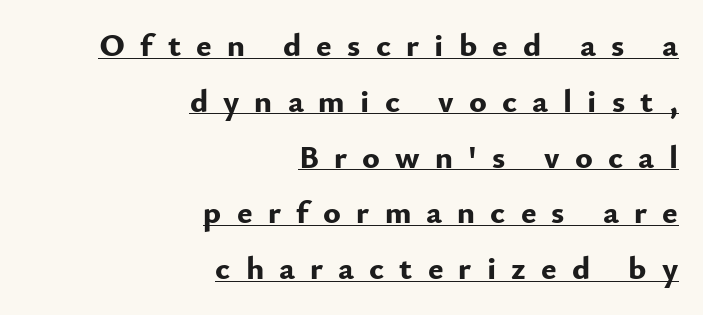
In designer terms, the underline attribute is active on this setting. The rendering uses natural spacing where letterforms have individual widths. Caption: bold face, heavy strokes. No italicization has been applied; the sample stays upright.
